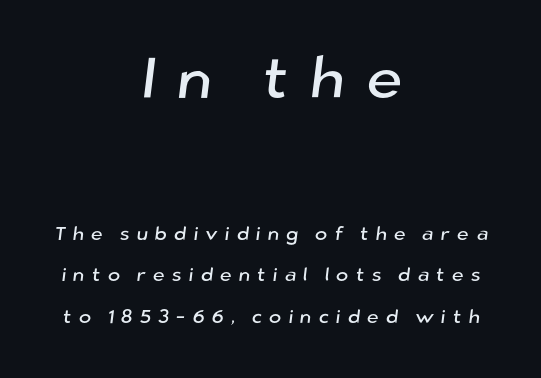
Q: Is the typeface a serif or a sans-serif typeface? A: Sans-serif.
Q: Is the text underlined? A: No.
Q: How is the paragraph aligned? A: Centered.
Q: Is the spacing between letters normal or unusually wide? A: Unusually wide.
Q: Is the spacing between lines tight, normal or loose? A: Loose.
Q: Which block of text is set in a larger size, the first (top) or the second (bottom)? A: The first (top) one.
Q: Width (condensed, normal, or wide)? A: Normal.
Q: Stroke contrast? A: Low.
Q: x-height? A: Medium.
Q: Monospaced? A: No.
